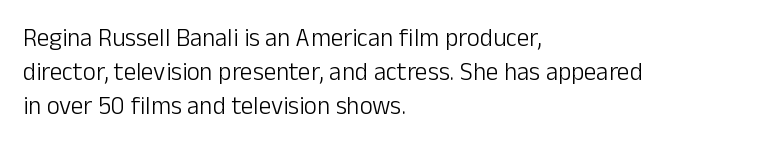
The area under the type is left untouched. A roman cut, with each character standing at attention. Observe the ordinary spacing: letters are neighbours, not strangers. Notice how the passage keeps a crisp vertical edge on the left only.
